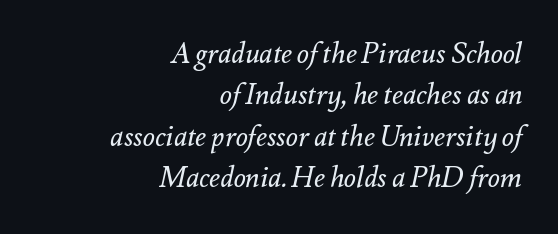
Letters rest on an invisible, unmarked baseline. This block has exactly the height ordinary leading produces. The passage shown is typed in a proportional face where columns would drift. Glyph-to-glyph distance matches everyday printed text.
